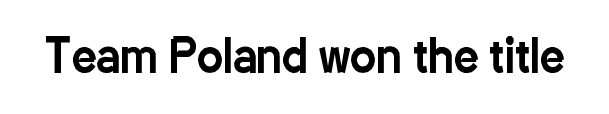
Q: Is the text italic (slanted)? A: No, it is upright.
Q: Is the typeface a serif or a sans-serif typeface? A: Sans-serif.
Q: Is the text underlined? A: No.
Q: Is the spacing between letters normal or unusually wide? A: Normal.
Q: Width (condensed, normal, or wide)? A: Condensed.
Q: Stroke contrast? A: Low.
Q: x-height? A: Medium.
Q: Monospaced? A: No.
